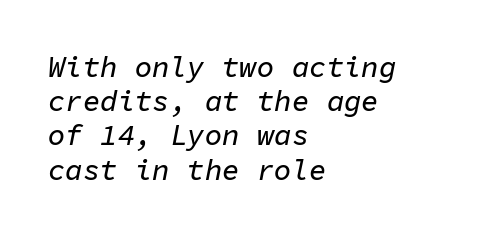
Q: Is the text italic (slanted)? A: Yes, it leans right by about 11 degrees.
Q: Is the text underlined? A: No.
Q: How is the paragraph aligned? A: Left-aligned.
Q: Is the spacing between letters normal or unusually wide? A: Normal.
Q: Width (condensed, normal, or wide)? A: Normal.
Q: Stroke contrast? A: Low.
Q: x-height? A: Medium.
Q: Monospaced? A: Yes.
